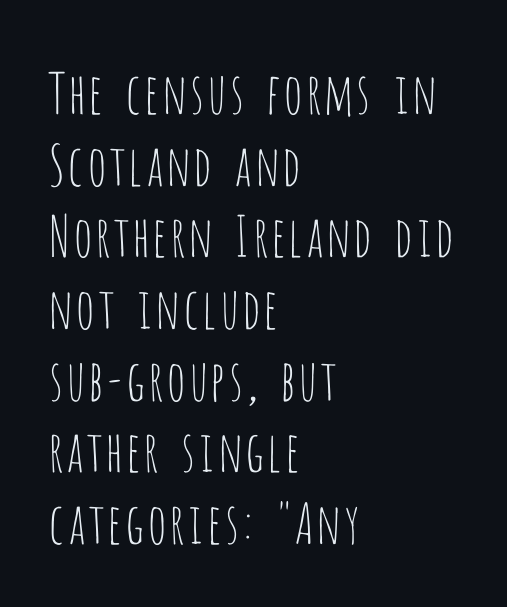
The image shows 56 px thin, condensed sans-serif type, upright; set left-aligned, normal line spacing (1.28x), normal letter spacing, not underlined; low stroke contrast and a large x-height.
